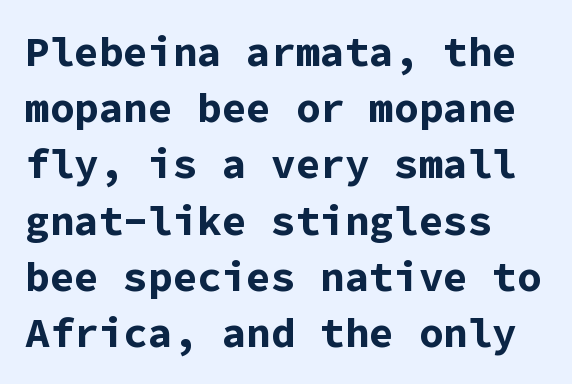
The image shows 41 px bold sans-serif type, upright, monospaced; set left-aligned, normal line spacing (1.37x), normal letter spacing, not underlined; low stroke contrast and a medium x-height.
